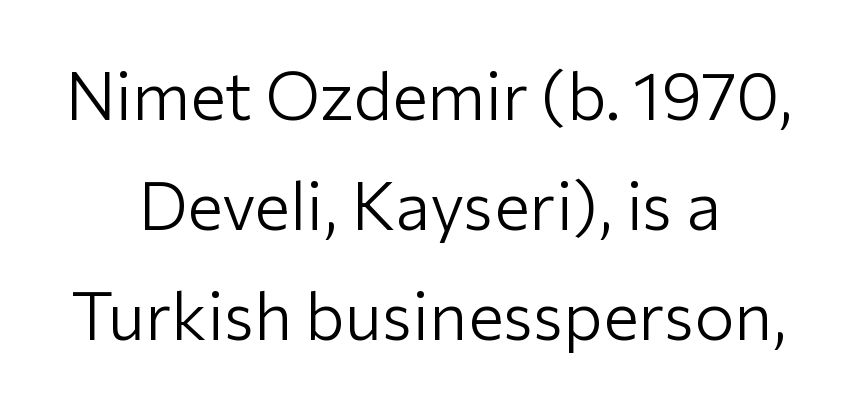
The image shows 67 px light sans-serif type, upright; set centered, normal line spacing (1.64x), normal letter spacing, not underlined; low stroke contrast and a medium x-height.
